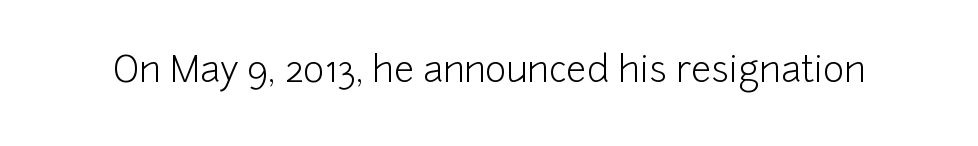
Q: Is the text bold? A: No.
Q: Is the text italic (slanted)? A: No, it is upright.
Q: Is the typeface a serif or a sans-serif typeface? A: Sans-serif.
Q: Is the text underlined? A: No.
Q: Is the spacing between letters normal or unusually wide? A: Normal.
Q: Width (condensed, normal, or wide)? A: Normal.
Q: Stroke contrast? A: Low.
Q: x-height? A: Medium.
Q: Monospaced? A: No.
